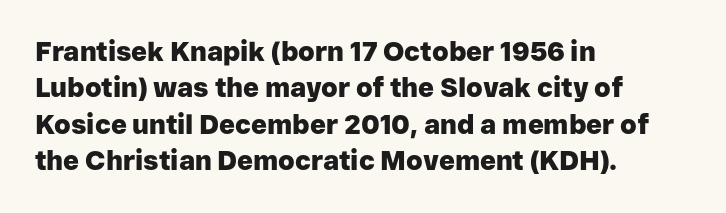
Q: Is the text bold? A: Yes.
Q: Is the text italic (slanted)? A: No, it is upright.
Q: Is the text underlined? A: No.
Q: How is the paragraph aligned? A: Left-aligned.
Q: Is the spacing between letters normal or unusually wide? A: Normal.
Q: Is the spacing between lines tight, normal or loose? A: Normal.
